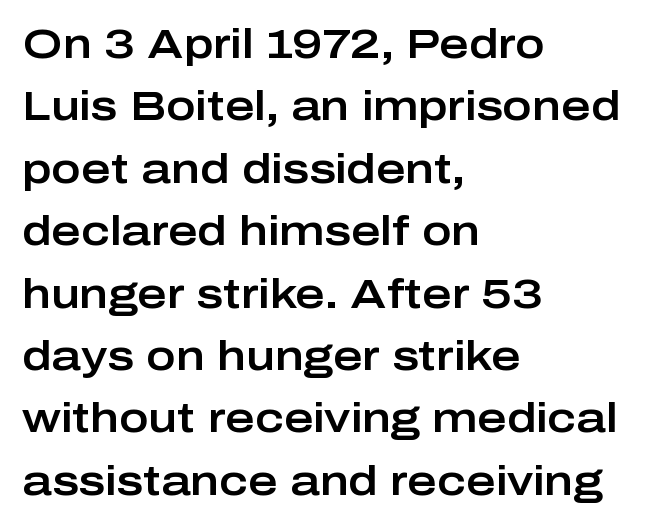
Serifs: no, the terminals of the letterforms are clean. Character widths vary here, with narrow letters taking less room than wide ones. Underline: absent. In terms of leading, this rendering sits right in the middle. This is the regular roman posture of the typeface. Typeset ragged right — the left edge is the straight one.
